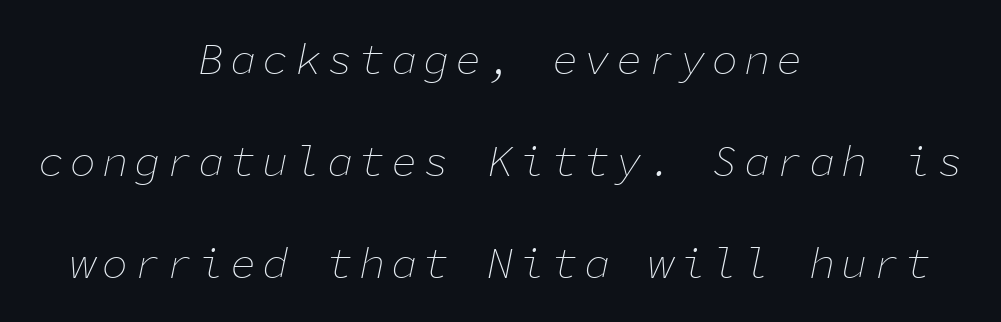
{"italic": "yes", "lean": "right", "slant_degrees": 11, "bold": "no", "weight": "thin", "width": "normal", "stroke_contrast": "low", "x_height": "medium", "monospaced": "yes", "underline": "no", "align": "center", "line_spacing": "loose", "line_spacing_ratio": 2.32, "glyph_px": 44}
